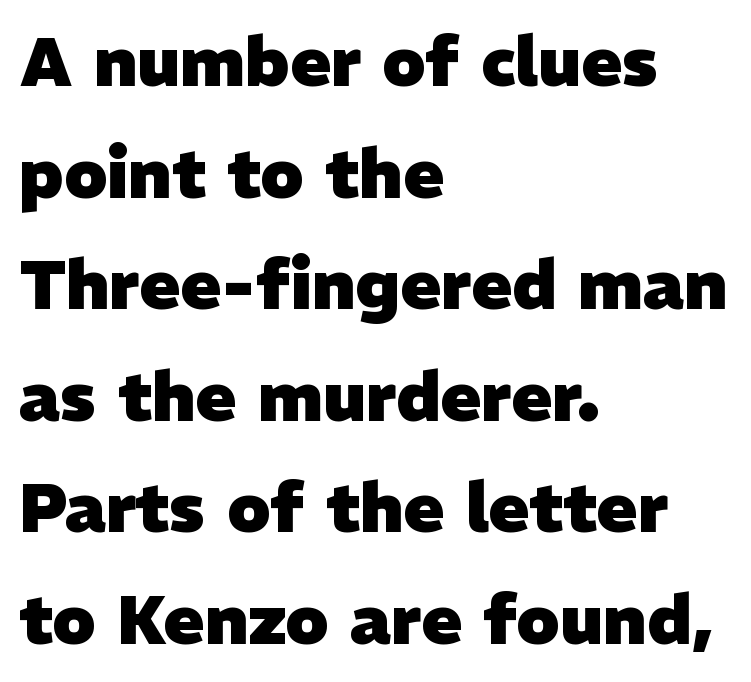
The image shows 68 px heavy sans-serif type; set left-aligned, normal line spacing (1.64x), normal letter spacing, not underlined; low stroke contrast and a medium x-height.
